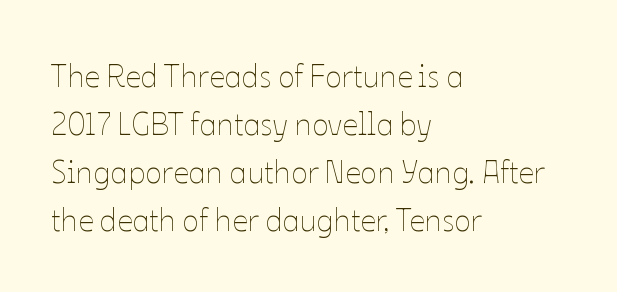
{"italic": "no", "bold": "no", "weight": "thin", "width": "normal", "stroke_contrast": "low", "x_height": "medium", "monospaced": "no", "underline": "no", "align": "left", "line_spacing": "normal", "line_spacing_ratio": 1.55, "letter_spacing": "normal", "letter_spacing_em": 0.0, "glyph_px": 31}
